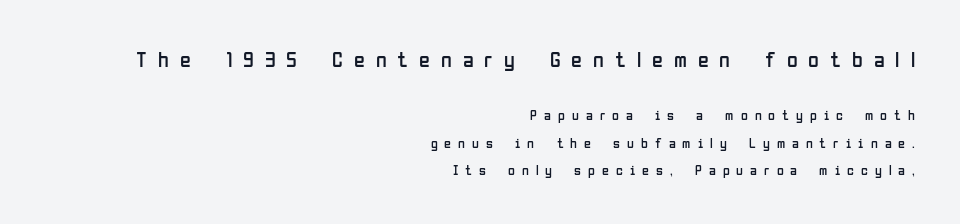
Q: Is the text bold? A: No.
Q: Is the text italic (slanted)? A: No, it is upright.
Q: Is the text underlined? A: No.
Q: How is the paragraph aligned? A: Right-aligned.
Q: Is the spacing between letters normal or unusually wide? A: Unusually wide.
Q: Is the spacing between lines tight, normal or loose? A: Loose.
Q: Which block of text is set in a larger size, the first (top) or the second (bottom)? A: The first (top) one.
